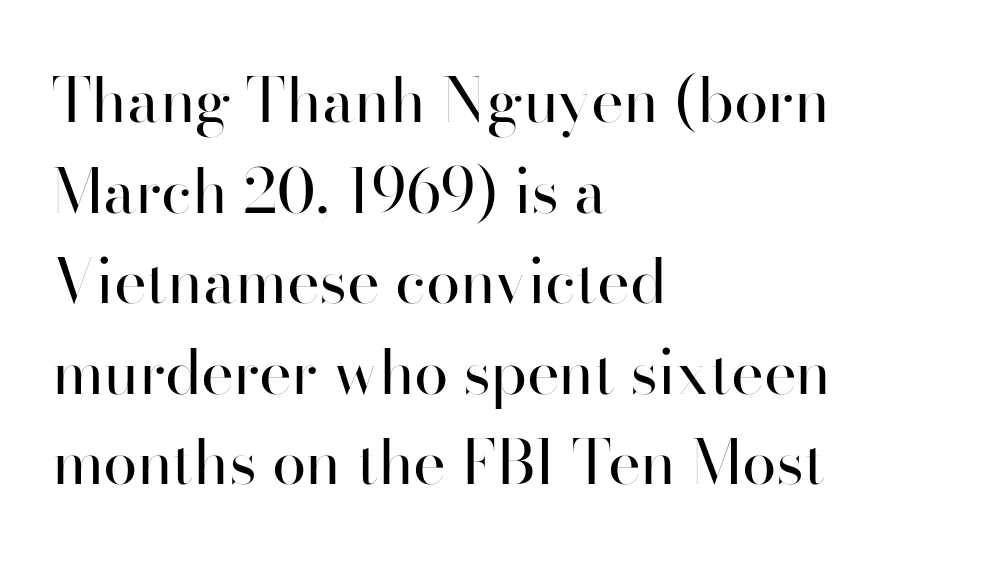
{"serif": "no", "italic": "no", "bold": "no", "weight": "regular", "width": "normal", "stroke_contrast": "high", "x_height": "small", "monospaced": "no", "underline": "no", "align": "left", "line_spacing": "normal", "line_spacing_ratio": 1.46, "letter_spacing": "normal", "letter_spacing_em": 0.0, "glyph_px": 62}
